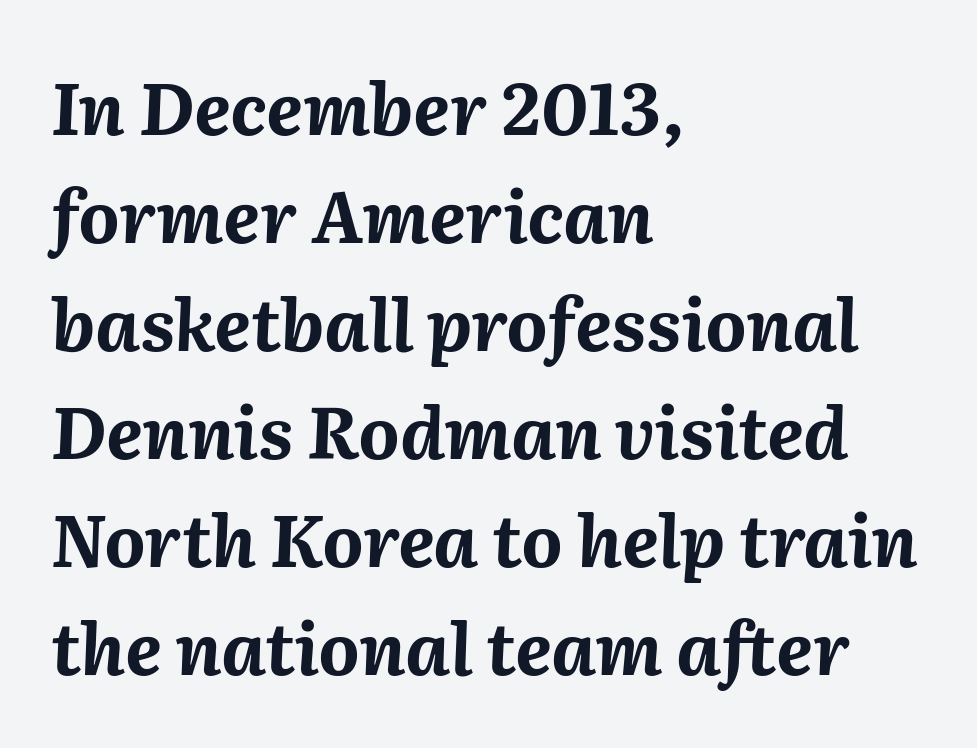
Q: Is the text bold? A: Yes.
Q: Is the text italic (slanted)? A: Yes, it leans right by about 2 degrees.
Q: Is the text underlined? A: No.
Q: How is the paragraph aligned? A: Left-aligned.
Q: Is the spacing between letters normal or unusually wide? A: Normal.
Q: Is the spacing between lines tight, normal or loose? A: Normal.
Q: Width (condensed, normal, or wide)? A: Normal.
Q: Stroke contrast? A: Medium.
Q: x-height? A: Medium.
Q: Monospaced? A: No.
